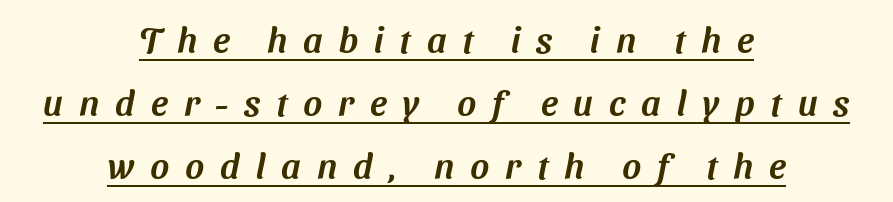
{"serif": "no", "width": "normal", "stroke_contrast": "medium", "x_height": "medium", "monospaced": "no", "underline": "yes", "align": "center", "line_spacing_ratio": 1.75, "letter_spacing": "wide", "letter_spacing_em": 0.44, "glyph_px": 36}
